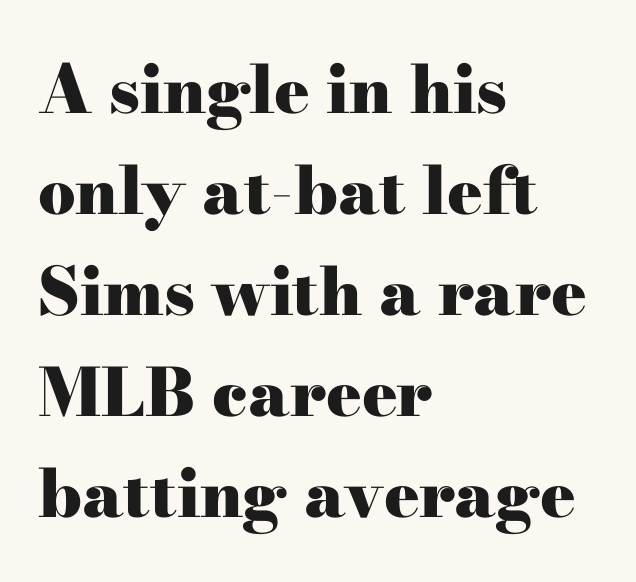
The image shows 66 px heavy, wide serif type, upright; set left-aligned, normal line spacing (1.53x), normal letter spacing, not underlined; high stroke contrast and a small x-height.
